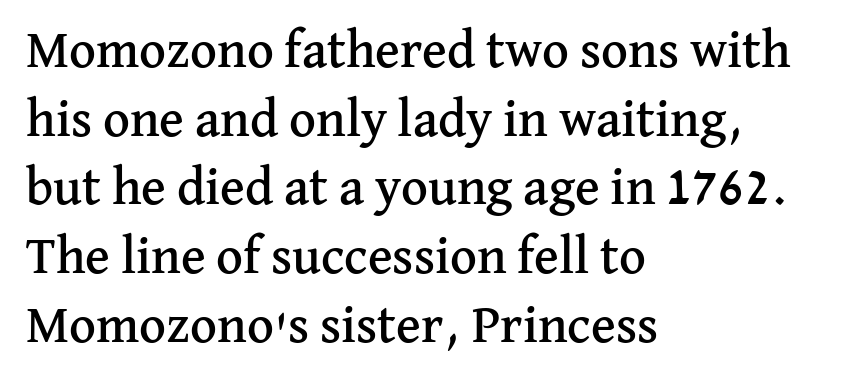
The line-height multiplier appears to be the usual default. The zone under the glyphs is completely vacant. The face used here is proportionally spaced, like ordinary book or web type. Type style note: has serifs. The ragged edge is on the right, which tells us the setting is flush left.
